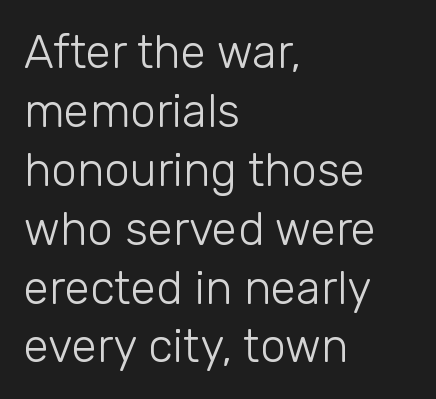
Words float on clear page, feet unadorned. This sample is left-justified, so line endings fall wherever the words run out. Stems here are at most as thick as an everyday book face. Here the designer chose a conventional face with non-uniform glyph widths. These lines keep a tight, regular rhythm from letter to letter.
